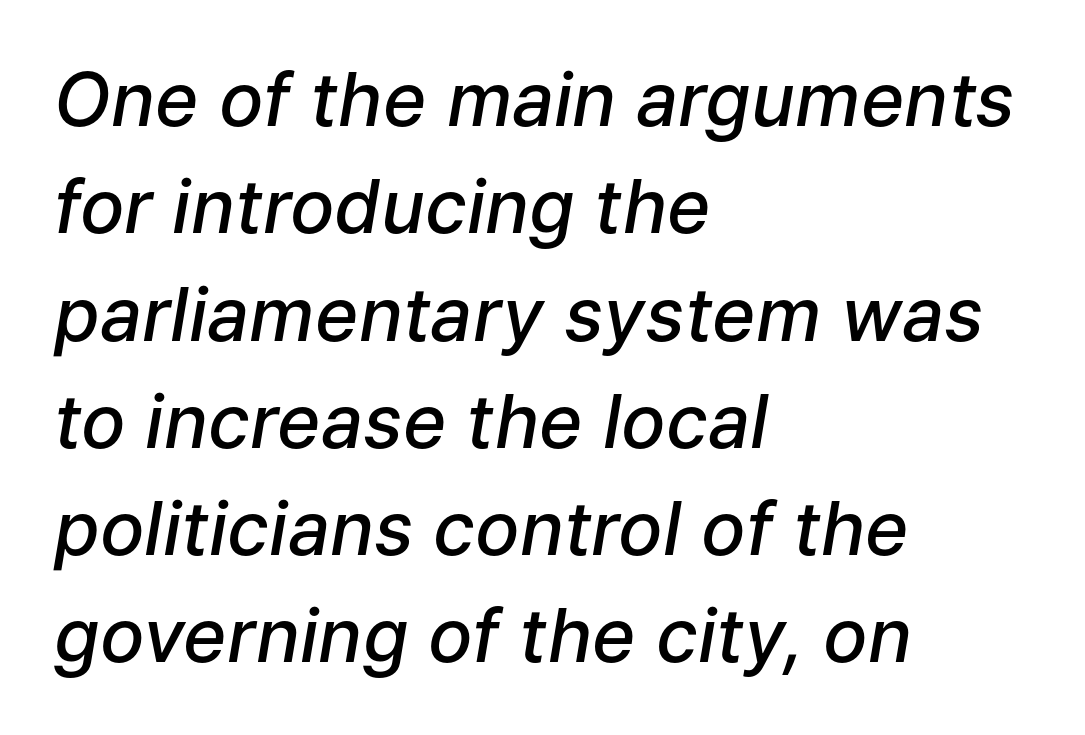
{"italic": "yes", "lean": "right", "slant_degrees": 9, "bold": "semi", "weight": "semibold", "width": "normal", "stroke_contrast": "low", "x_height": "medium", "monospaced": "no", "underline": "no", "align": "left", "line_spacing": "normal", "line_spacing_ratio": 1.45, "letter_spacing": "normal", "letter_spacing_em": 0.0, "glyph_px": 74}
